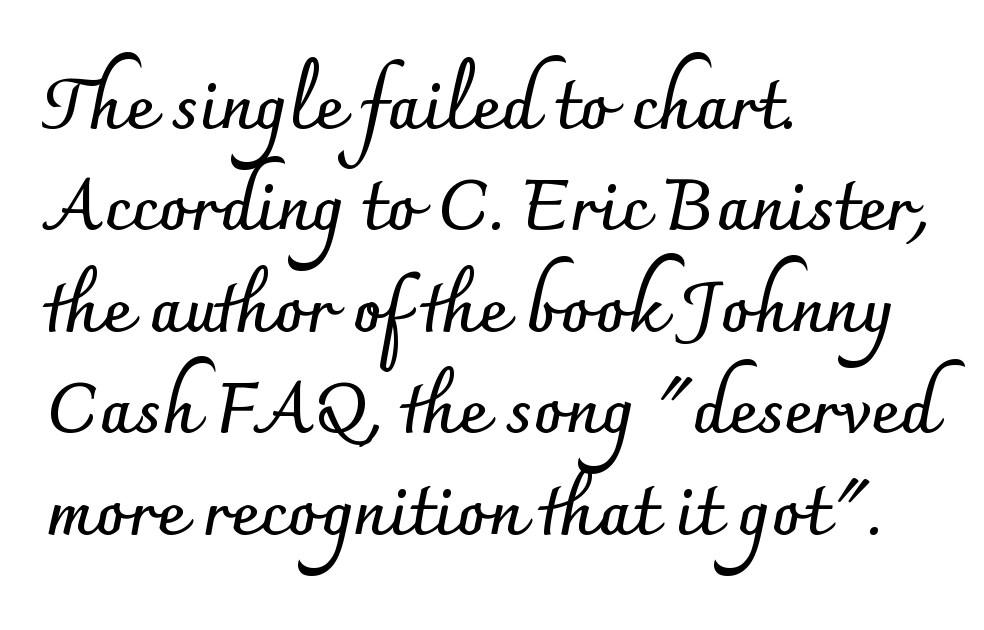
A student would call this left alignment; a typographer would say flush left, rag right. These lines carry a lot of weight — the face is fully bold. Do the characters align in a grid? No, the font is proportional.
